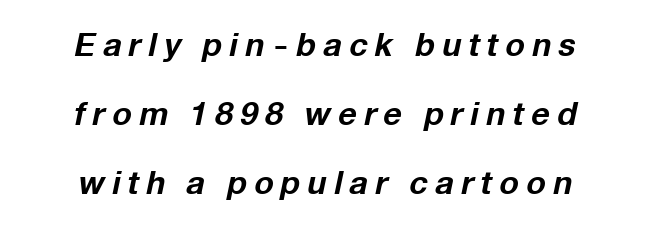
The words here are not underlined. The letters advance in unequal steps, a hallmark of proportional type. The horizontal fit of the characters is loose and conspicuously gappy. A great deal of white space separates one row of letters from the next.
